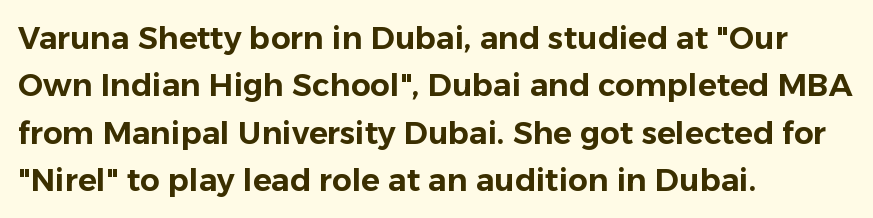
The horizontal fit of the characters is conventional and even. You could not count columns in this text — the font is proportionally spaced. Check where the strokes stop: nothing finishes them off — pure sans. Honestly, the row spacing looks completely unremarkable.
